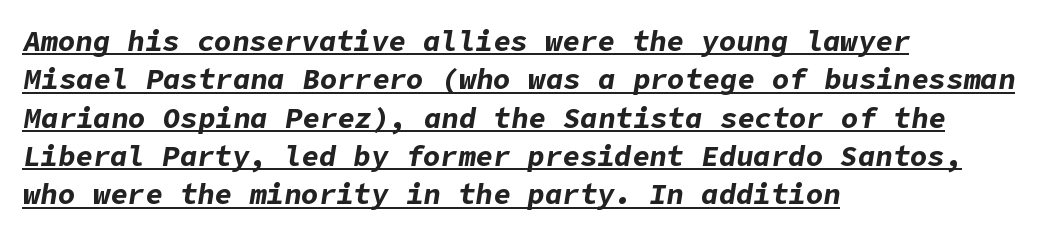
The designer left line spacing at the default. There's an unmistakable incline to the writing here. The passage shown has conventional tracking throughout. The lines in this sample share a left origin and differ only in where they stop. The sample's only ornament is a line tracing under the words. The sample has been set heavy, in full bold.
